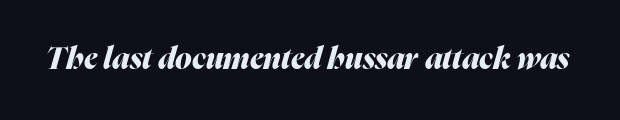
Q: Is the text bold? A: Yes.
Q: Is the text italic (slanted)? A: Yes, it leans right by about 16 degrees.
Q: Is the text underlined? A: No.
Q: Is the spacing between letters normal or unusually wide? A: Normal.
Q: Width (condensed, normal, or wide)? A: Normal.
Q: Stroke contrast? A: Medium.
Q: x-height? A: Medium.
Q: Monospaced? A: No.
